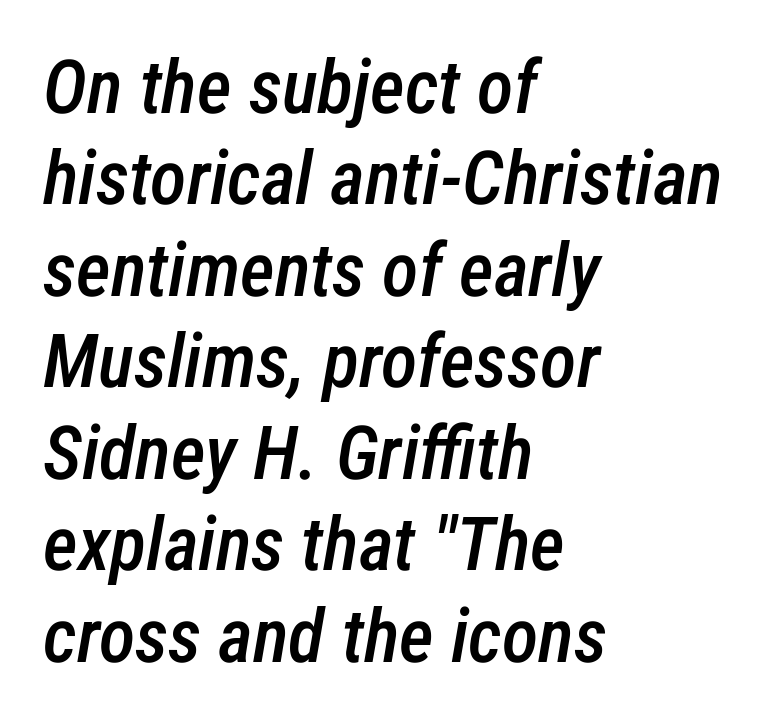
{"italic": "yes", "lean": "right", "slant_degrees": 12, "bold": "semi", "weight": "semibold", "width": "condensed", "stroke_contrast": "low", "x_height": "medium", "monospaced": "no", "underline": "no", "align": "left", "line_spacing_ratio": 1.22, "letter_spacing": "normal", "letter_spacing_em": 0.0, "glyph_px": 75}
